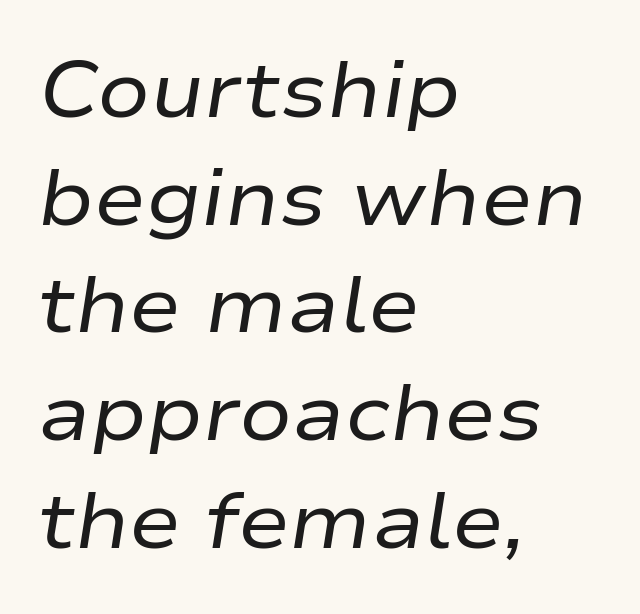
{"italic": "yes", "lean": "right", "slant_degrees": 9, "bold": "no", "weight": "regular", "width": "wide", "stroke_contrast": "low", "x_height": "medium", "monospaced": "no", "underline": "no", "align": "left", "line_spacing": "normal", "line_spacing_ratio": 1.38, "letter_spacing": "normal", "letter_spacing_em": 0.0, "glyph_px": 78}
